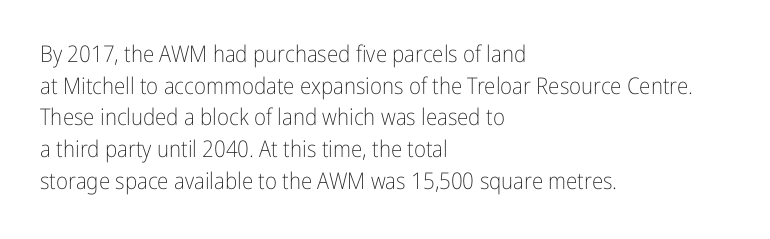
The image shows 23 px text type, upright; set left-aligned, normal line spacing (1.38x), normal letter spacing, not underlined.
